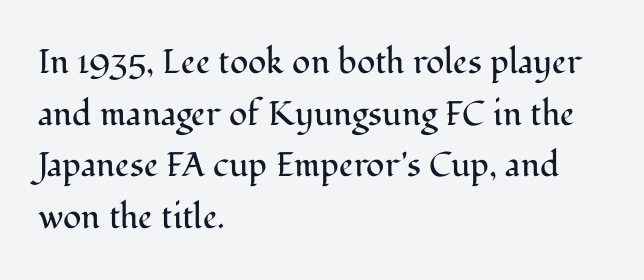
{"serif": "yes", "italic": "no", "bold": "no", "weight": "regular", "width": "normal", "stroke_contrast": "medium", "x_height": "medium", "monospaced": "no", "underline": "no", "align": "left", "line_spacing": "normal", "line_spacing_ratio": 1.52, "letter_spacing": "normal", "letter_spacing_em": 0.0, "glyph_px": 34}
